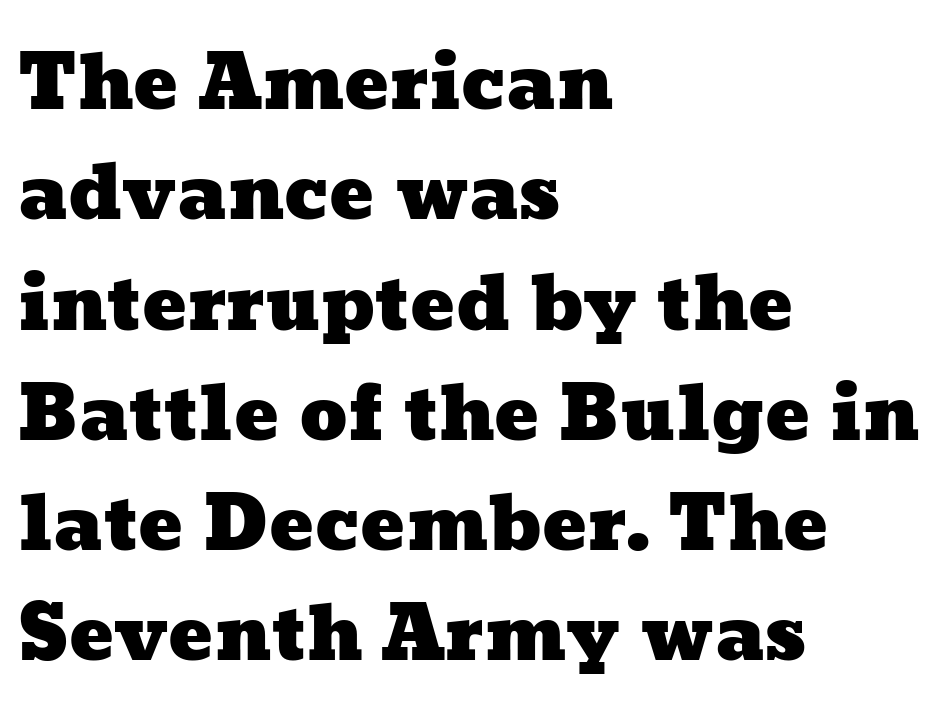
Q: Is the text underlined? A: No.
Q: How is the paragraph aligned? A: Left-aligned.
Q: Is the spacing between letters normal or unusually wide? A: Normal.
Q: Is the spacing between lines tight, normal or loose? A: Normal.
Q: Width (condensed, normal, or wide)? A: Wide.
Q: Stroke contrast? A: Low.
Q: x-height? A: Medium.
Q: Monospaced? A: No.
